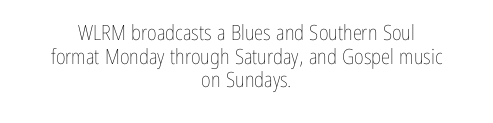
The string is rendered with underlining switched off. The typesetting does not lean heavy: it is not bold. The rag falls on both sides of this text block equally. No extra tracking has been applied to these lines. Italic: no, the glyphs are upright roman.
